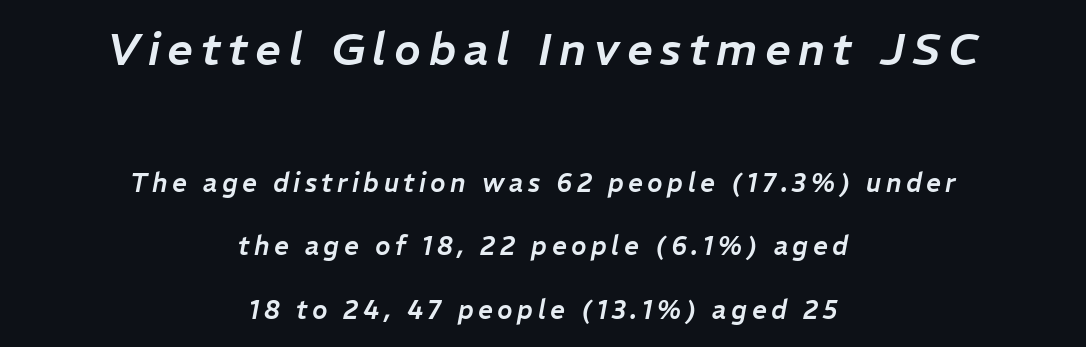
This sample is center-justified, so both line endings float freely. The face used here appears at its bigger size in the upper chunk. The area under the type is left untouched. There's an unmistakable incline to the writing here.
